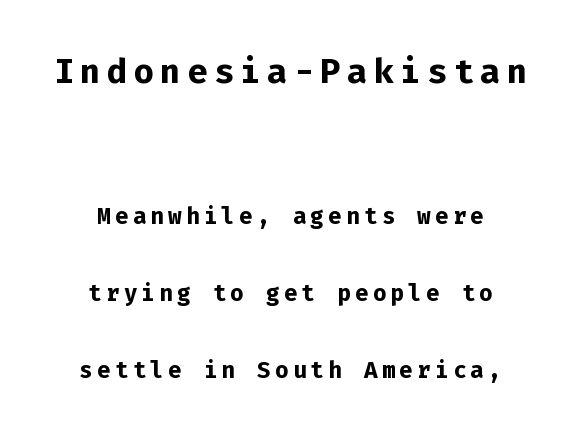
Check the space under the baseline: it is left empty. You get the large type first, then a drop to smaller type. No italicization has been applied; the sample stays upright. This sample has the even, mechanical cadence of fixed-width lettering. Successive baselines arrive slowly, with a big drop between each.
